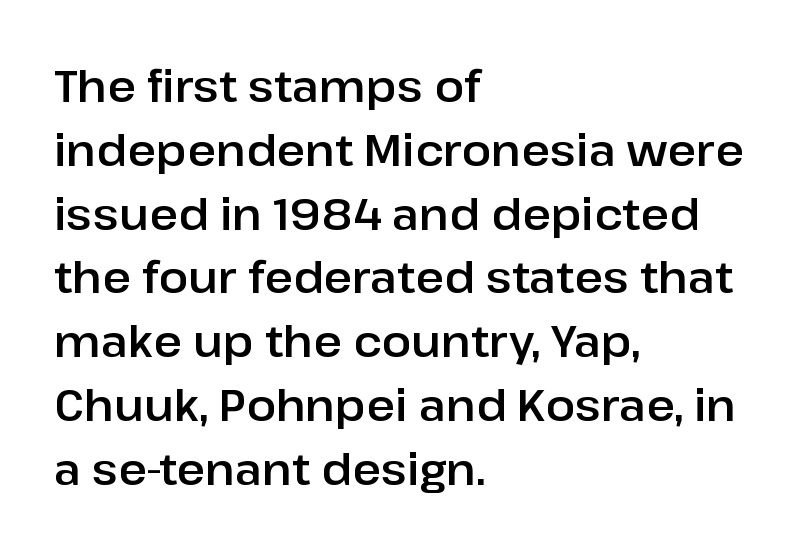
Is this a fixed-width face? No — the glyphs have proportional, varying widths. Vertical strokes here are truly vertical. Which margin do the lines hug? The left one — the right edge is uneven. Notice how descenders clear the ascenders below comfortably — that's standard leading. How are the letters spaced? Ordinarily, with no added tracking.
